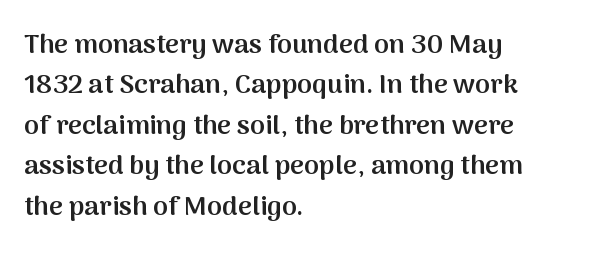
Glyph-to-glyph distance matches everyday printed text. Beneath every word, the page is bare. What's the leading like? Ordinary, nothing unusual. Typographic density is moderately raised because the face is semibold. Vertical strokes here are truly vertical.
